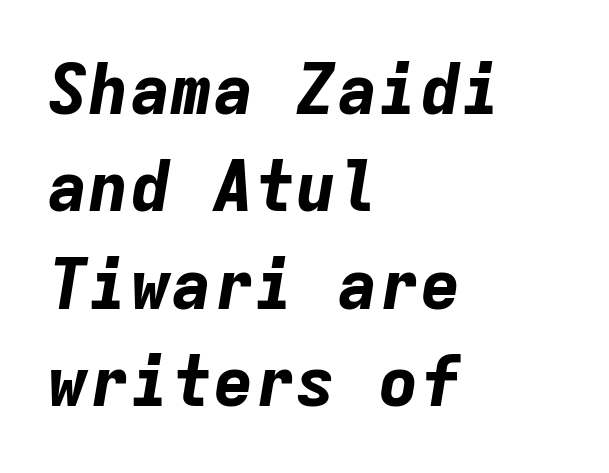
{"italic": "yes", "lean": "right", "slant_degrees": 9, "bold": "yes", "weight": "bold", "width": "normal", "stroke_contrast": "low", "x_height": "medium", "monospaced": "yes", "underline": "no", "align": "left", "line_spacing": "normal", "line_spacing_ratio": 1.41, "letter_spacing": "normal", "letter_spacing_em": 0.0, "glyph_px": 69}
